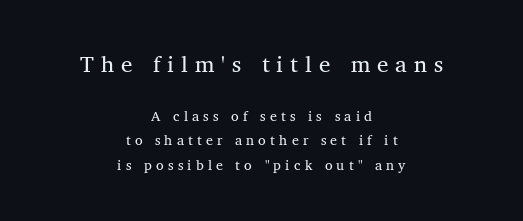
In this sample the first text group is rendered at the bigger scale. The compositor balanced each line on the midline. Designer's note — italics off, roman on. Does extra space separate the letters? Yes, quite a lot of it.
